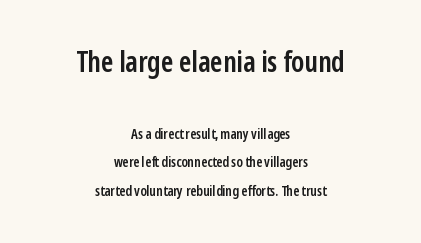
{"serif": "no", "italic": "no", "bold": "semi", "weight": "semibold", "width": "condensed", "stroke_contrast": "low", "x_height": "medium", "monospaced": "no", "underline": "no", "align": "center", "line_spacing": "loose", "line_spacing_ratio": 2.05, "letter_spacing": "normal", "letter_spacing_em": 0.0, "larger_block": "first", "size_ratio": 2.07, "glyph_px": 29}
